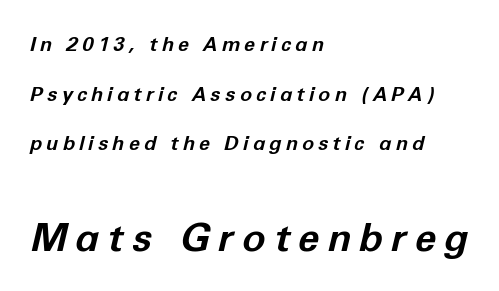
{"italic": "yes", "lean": "right", "slant_degrees": 12, "bold": "yes", "weight": "bold", "width": "normal", "stroke_contrast": "low", "x_height": "medium", "monospaced": "no", "underline": "no", "align": "left", "line_spacing": "loose", "line_spacing_ratio": 2.48, "letter_spacing": "wide", "letter_spacing_em": 0.21, "larger_block": "second", "size_ratio": 1.95, "glyph_px": 39}
